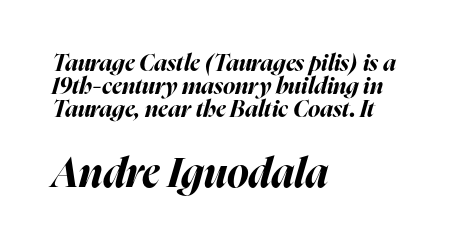
Q: Is the text bold? A: Yes.
Q: Is the text italic (slanted)? A: Yes, it leans right by about 16 degrees.
Q: Is the text underlined? A: No.
Q: How is the paragraph aligned? A: Left-aligned.
Q: Is the spacing between letters normal or unusually wide? A: Normal.
Q: Is the spacing between lines tight, normal or loose? A: Tight.
Q: Which block of text is set in a larger size, the first (top) or the second (bottom)? A: The second (bottom) one.
Q: Width (condensed, normal, or wide)? A: Normal.
Q: Stroke contrast? A: High.
Q: x-height? A: Medium.
Q: Monospaced? A: No.
